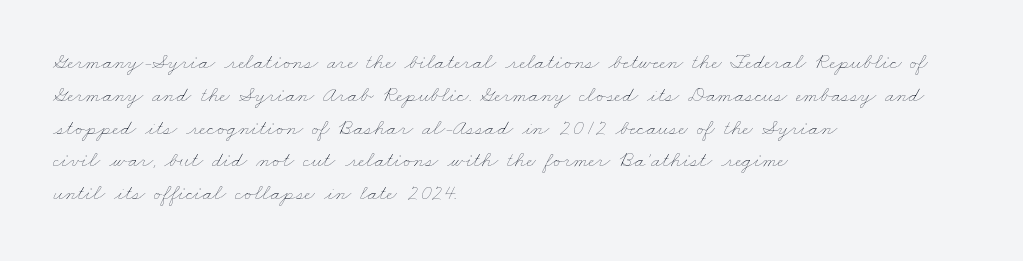
The space directly below the letters is spotless. Horizontal alignment here is leftward, the default for most running prose. This sample keeps an unexceptional amount of space between lines. Compared with typical body copy, the letter spacing here is the same. No extra ink here — the face is not bold.
